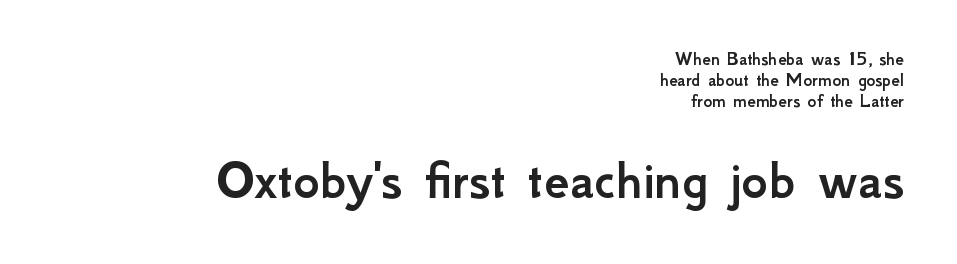
The image shows 57 px sans-serif type, upright; set right-aligned, tight line spacing (1.11x), normal letter spacing, not underlined; the second (bottom) block is 3.0x larger; low stroke contrast and a small x-height.
